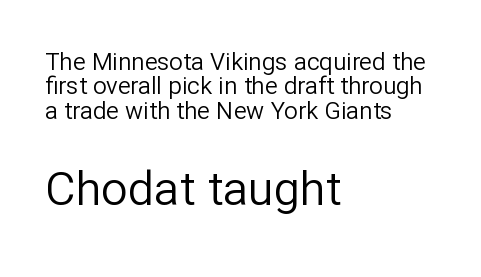
Q: Is the text bold? A: No.
Q: Is the text italic (slanted)? A: No, it is upright.
Q: Is the typeface a serif or a sans-serif typeface? A: Sans-serif.
Q: Is the text underlined? A: No.
Q: How is the paragraph aligned? A: Left-aligned.
Q: Is the spacing between letters normal or unusually wide? A: Normal.
Q: Is the spacing between lines tight, normal or loose? A: Tight.
Q: Which block of text is set in a larger size, the first (top) or the second (bottom)? A: The second (bottom) one.
Q: Width (condensed, normal, or wide)? A: Normal.
Q: Stroke contrast? A: Low.
Q: x-height? A: Medium.
Q: Monospaced? A: No.
